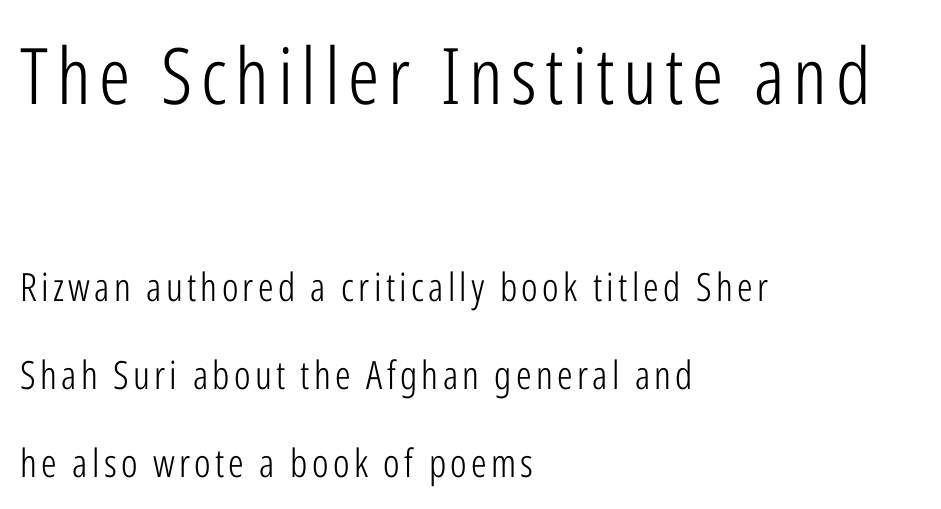
The image shows 78 px light, condensed sans-serif type, upright; set left-aligned, loose line spacing (2.26x), not underlined; the first (top) block is 2.0x larger; low stroke contrast and a medium x-height.
